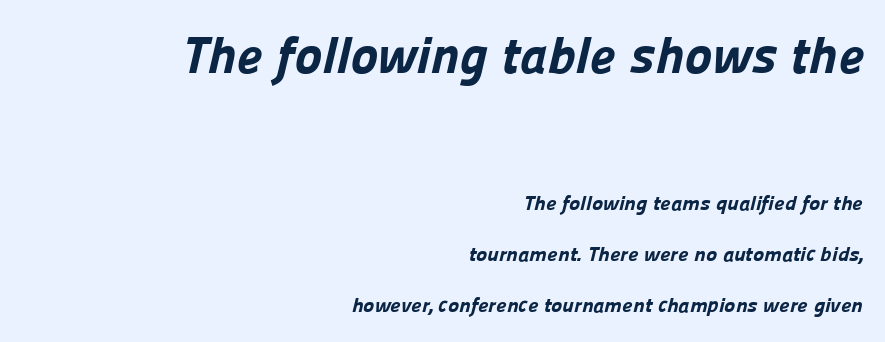
The image shows 52 px bold sans-serif type; set right-aligned, loose line spacing (2.42x), normal letter spacing, not underlined; the first (top) block is 2.48x larger; low stroke contrast and a medium x-height.
